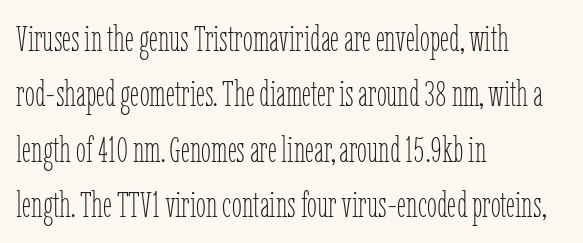
The image shows 36 px thin, condensed type, upright; set left-aligned, normal line spacing (1.54x), normal letter spacing, not underlined; low stroke contrast and a medium x-height.
